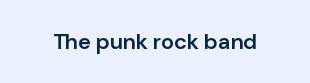
The image shows 22 px text type, upright; set normal letter spacing, not underlined.
